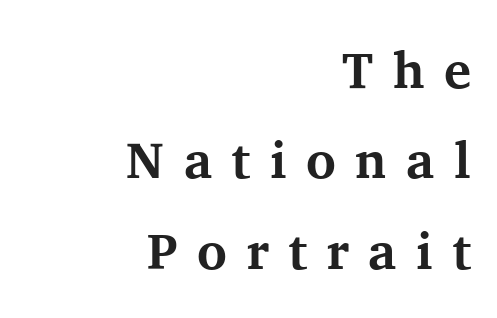
The image shows 51 px bold serif type, upright; set right-aligned, line spacing 1.77x, unusually wide letter spacing (+0.38 em), not underlined; medium stroke contrast and a medium x-height.
